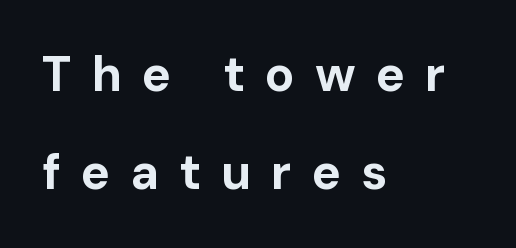
Q: Is the text bold? A: Yes.
Q: Is the text italic (slanted)? A: No, it is upright.
Q: Is the typeface a serif or a sans-serif typeface? A: Sans-serif.
Q: Is the text underlined? A: No.
Q: How is the paragraph aligned? A: Left-aligned.
Q: Is the spacing between letters normal or unusually wide? A: Unusually wide.
Q: Is the spacing between lines tight, normal or loose? A: Loose.
Q: Width (condensed, normal, or wide)? A: Normal.
Q: Stroke contrast? A: Low.
Q: x-height? A: Medium.
Q: Monospaced? A: No.
